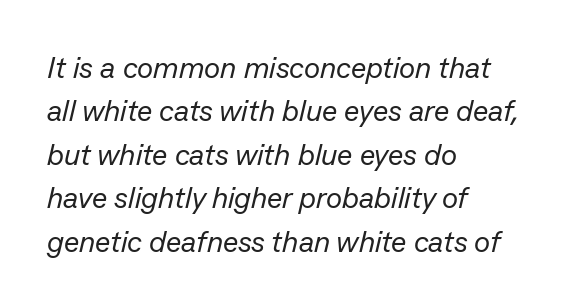
A normal amount of white space separates one row of letters from the next. In CSS terms this would be text-align: left. Students, note that the glyphs here touch the page at normal intervals. The words here are not underlined. You can tell it's italic because the verticals aren't actually vertical. Unbolded letterforms with no extra heft.
